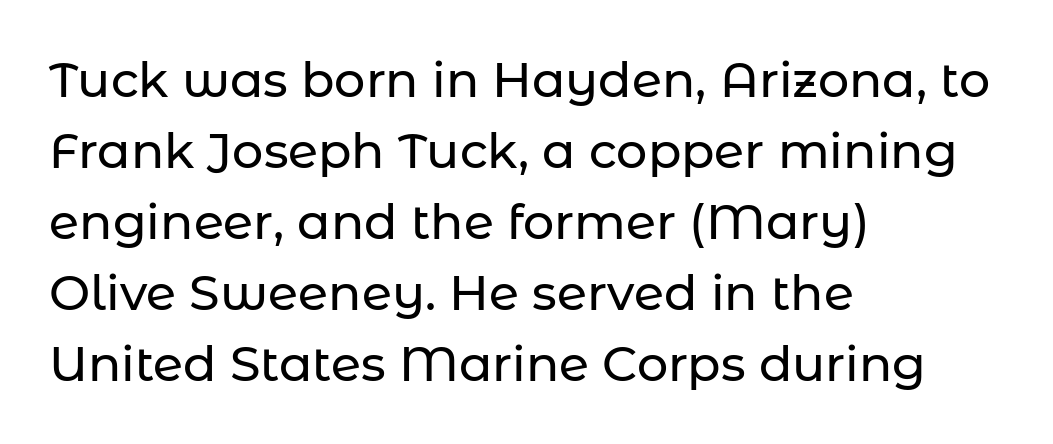
{"serif": "no", "italic": "no", "width": "normal", "stroke_contrast": "low", "x_height": "medium", "monospaced": "no", "underline": "no", "align": "left", "line_spacing": "normal", "line_spacing_ratio": 1.45, "letter_spacing": "normal", "letter_spacing_em": 0.0, "glyph_px": 49}
